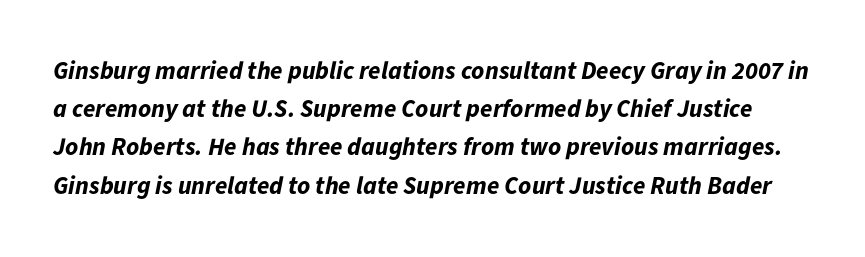
Q: Is the text bold? A: Yes.
Q: Is the text italic (slanted)? A: Yes, it leans right by about 11 degrees.
Q: Is the text underlined? A: No.
Q: Is the spacing between letters normal or unusually wide? A: Normal.
Q: Is the spacing between lines tight, normal or loose? A: Normal.
